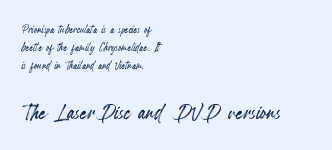
Clear beneath every line of the passage. If you measured baseline to baseline, you'd find a middling distance. The rag falls on the right side of this text block. Spacing verdict: proportional, widths tailored to each character. You could call the tracking neutral — neither tight nor loose.
